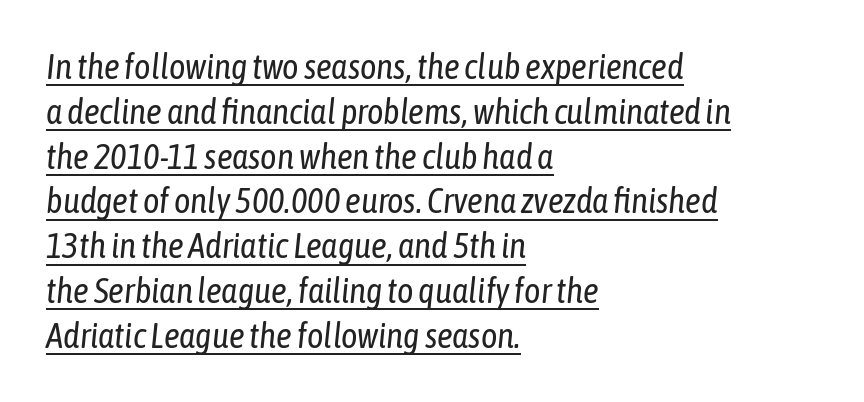
{"italic": "yes", "lean": "right", "slant_degrees": 6, "bold": "no", "weight": "regular", "width": "condensed", "stroke_contrast": "low", "x_height": "medium", "monospaced": "no", "underline": "yes", "align": "left", "line_spacing": "normal", "line_spacing_ratio": 1.28, "letter_spacing": "normal", "letter_spacing_em": 0.0, "glyph_px": 35}
